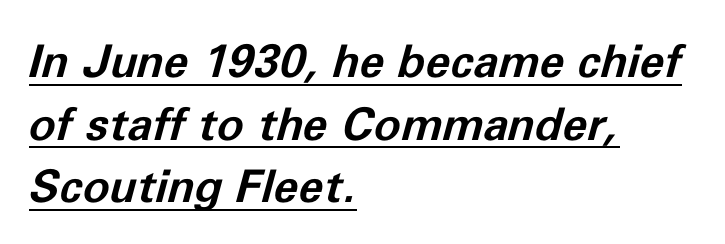
{"italic": "yes", "lean": "right", "slant_degrees": 11, "bold": "yes", "weight": "bold", "width": "normal", "stroke_contrast": "low", "x_height": "medium", "monospaced": "no", "underline": "yes", "align": "left", "line_spacing": "normal", "line_spacing_ratio": 1.39, "letter_spacing": "normal", "letter_spacing_em": 0.0, "glyph_px": 45}
